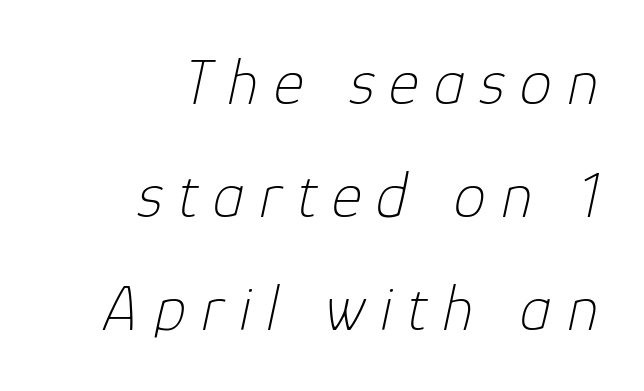
Observe the wide spacing: letters keep a clear distance from each other. Horizontal alignment here is rightward, an uncommon choice for prose. Note the varied advance widths — an 'i' is clearly narrower than an 'm'. This is oblique type, the kind used for emphasis or titles. Ink coverage per letter is moderate at most.
